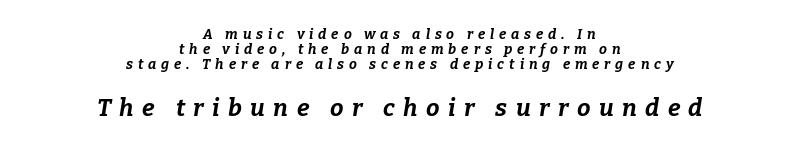
Type without underlining. Reading top to bottom, the characters get bigger at the block break. Regarding leading, the lines here are crowded together. The paragraph shown floats in the horizontal middle. Emphasis-style slanted type is in use.
